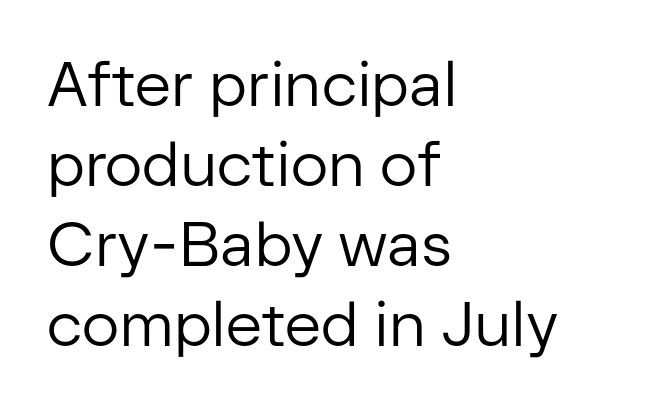
{"serif": "no", "italic": "no", "bold": "no", "weight": "regular", "width": "normal", "stroke_contrast": "low", "x_height": "medium", "monospaced": "no", "underline": "no", "align": "left", "line_spacing": "normal", "line_spacing_ratio": 1.29, "letter_spacing": "normal", "letter_spacing_em": 0.0, "glyph_px": 62}
